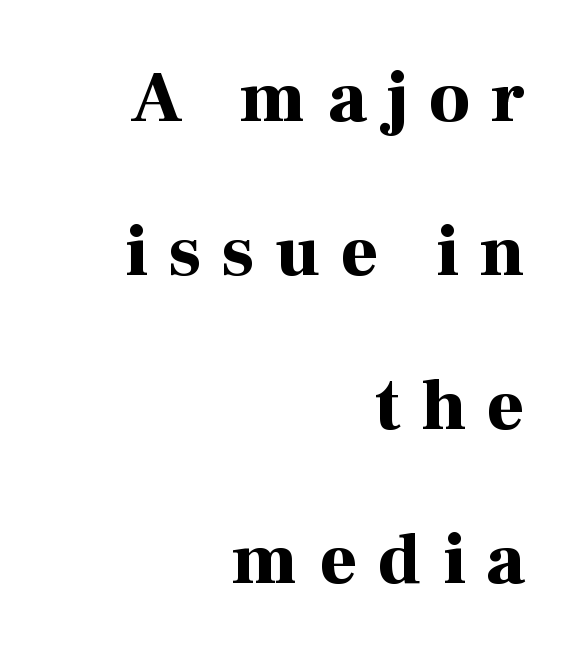
Q: Is the text bold? A: Yes.
Q: Is the text italic (slanted)? A: No, it is upright.
Q: Is the typeface a serif or a sans-serif typeface? A: Serif.
Q: Is the text underlined? A: No.
Q: How is the paragraph aligned? A: Right-aligned.
Q: Is the spacing between letters normal or unusually wide? A: Unusually wide.
Q: Is the spacing between lines tight, normal or loose? A: Loose.
Q: Width (condensed, normal, or wide)? A: Normal.
Q: Stroke contrast? A: High.
Q: x-height? A: Medium.
Q: Monospaced? A: No.
